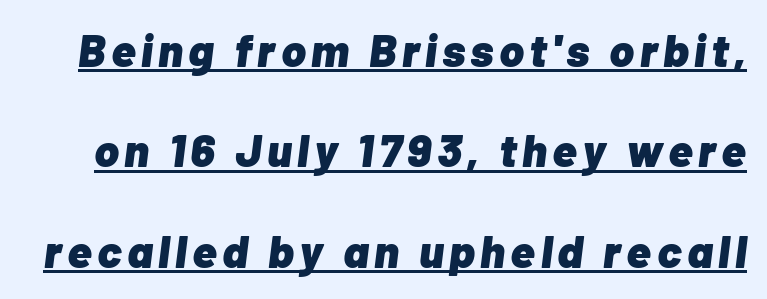
{"italic": "yes", "lean": "right", "slant_degrees": 7, "bold": "yes", "weight": "heavy", "width": "normal", "stroke_contrast": "low", "x_height": "medium", "monospaced": "no", "underline": "yes", "line_spacing": "loose", "line_spacing_ratio": 2.18, "glyph_px": 46}
